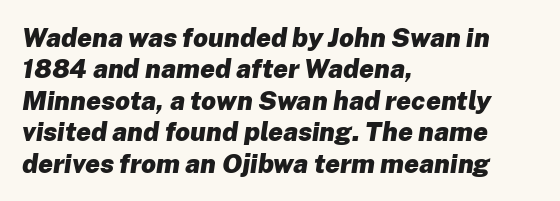
Glance below the letters and you will spot only blank space. The rendering applies a slant to the glyphs. Bold? Absolutely — the strokes are thick and heavy. Leftover space on each line is placed entirely after the last word.
